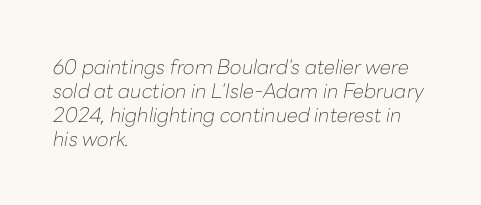
Type without underlining. Think standard paragraph weight, or any step lighter than that. Compared with typical body copy, the letter spacing here is the same. Tall strokes in this sample are angled rather than plumb. Which margin do the lines hug? The left one — the right edge is uneven.
